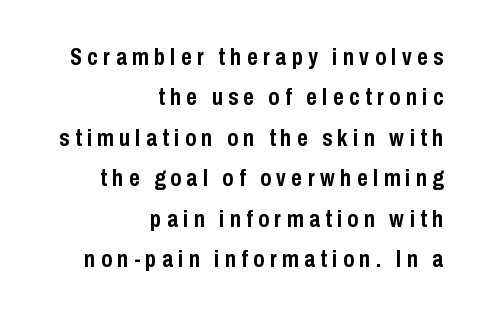
Q: Is the text bold? A: Yes.
Q: Is the text italic (slanted)? A: No, it is upright.
Q: Is the text underlined? A: No.
Q: How is the paragraph aligned? A: Right-aligned.
Q: Is the spacing between letters normal or unusually wide? A: Unusually wide.
